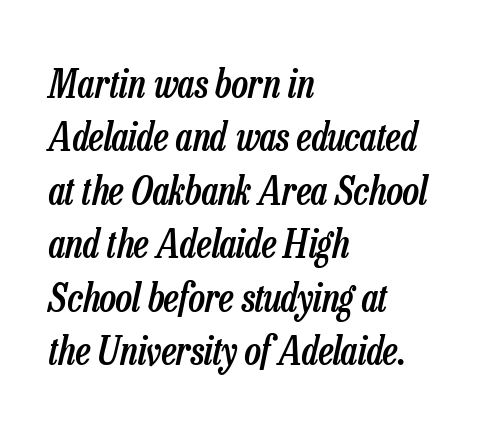
The words here are not underlined. Note the varied advance widths — an 'i' is clearly narrower than an 'm'. These lines were composed using italics. Reading down the column, the eye jumps a familiar distance to each next line. There is no visible air inserted between adjacent glyphs. Notice the strokes are somewhat thickened but not fully heavy: this is a semibold.
